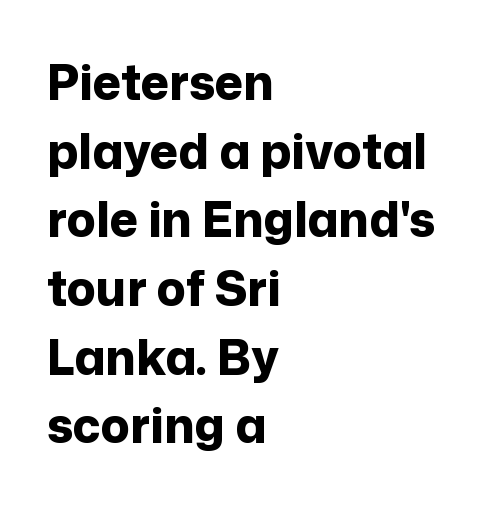
{"serif": "no", "italic": "no", "bold": "yes", "weight": "bold", "width": "normal", "stroke_contrast": "low", "x_height": "medium", "monospaced": "no", "underline": "no", "align": "left", "line_spacing": "normal", "line_spacing_ratio": 1.43, "letter_spacing": "normal", "letter_spacing_em": 0.0, "glyph_px": 48}
